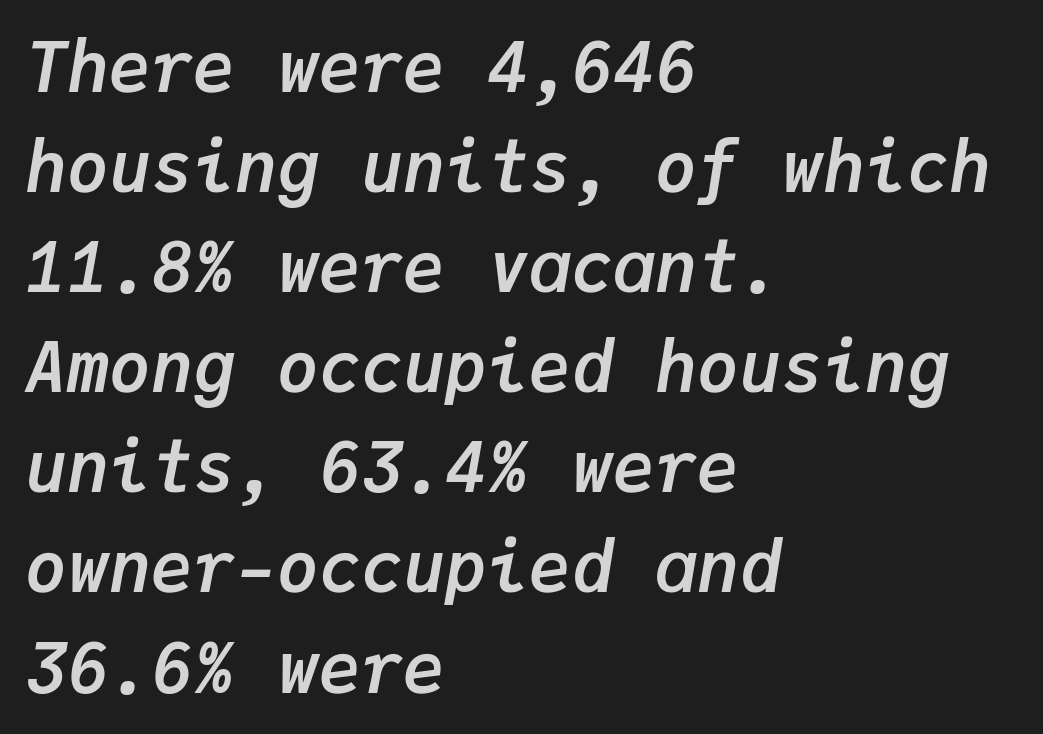
The image shows 70 px semibold type, italic (leaning right), monospaced; set left-aligned, normal line spacing (1.43x), normal letter spacing, not underlined; low stroke contrast and a medium x-height.
